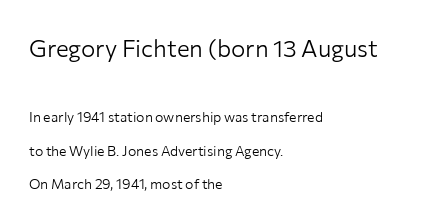
{"italic": "no", "bold": "no", "underline": "no", "align": "left", "line_spacing": "loose", "line_spacing_ratio": 2.38, "letter_spacing": "normal", "letter_spacing_em": 0.0, "larger_block": "first", "size_ratio": 1.71, "glyph_px": 24}
